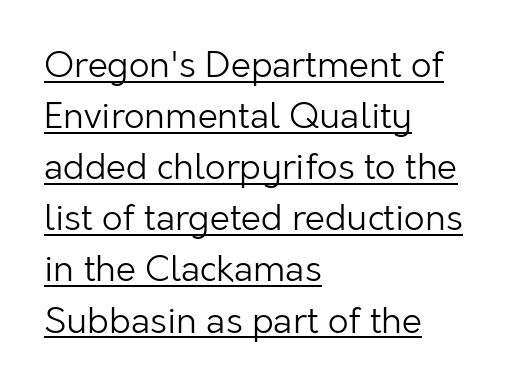
{"serif": "no", "italic": "no", "bold": "no", "weight": "light", "width": "normal", "stroke_contrast": "low", "x_height": "medium", "monospaced": "no", "underline": "yes", "align": "left", "line_spacing": "normal", "line_spacing_ratio": 1.42, "letter_spacing": "normal", "letter_spacing_em": 0.0, "glyph_px": 36}
